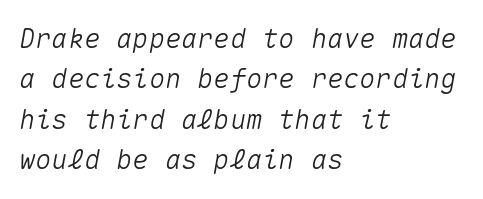
The image shows 27 px text type, italic (leaning right); set left-aligned, normal line spacing (1.5x), normal letter spacing, not underlined.
